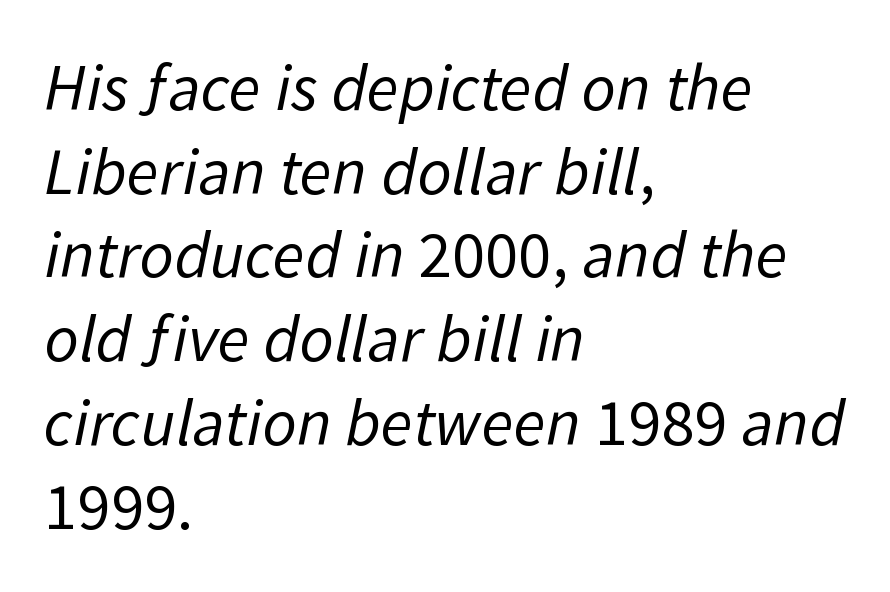
{"serif": "no", "bold": "no", "weight": "regular", "width": "normal", "stroke_contrast": "low", "x_height": "medium", "monospaced": "no", "underline": "no", "align": "left", "line_spacing": "normal", "line_spacing_ratio": 1.25, "letter_spacing": "normal", "letter_spacing_em": 0.0, "glyph_px": 67}
